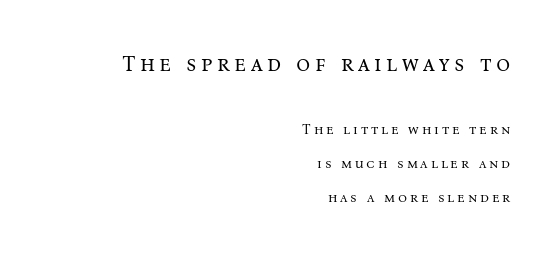
The image shows 22 px text type, upright; set right-aligned, loose line spacing (2.4x), unusually wide letter spacing (+0.2 em), not underlined; the first (top) block is 1.57x larger.
